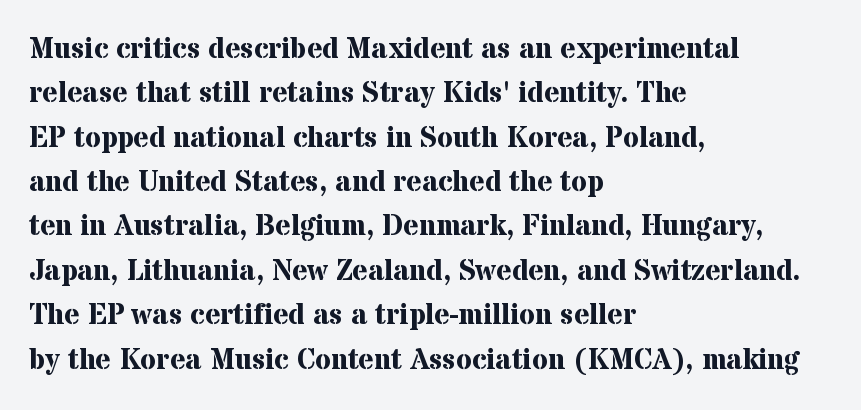
A typesetter would call this proportional, since set widths differ per character. Unmarked baselines from the first word to the last. The letters sit at their default tracking, neither squeezed nor spread. Does the type have serifs? Yes, each stem ends in a small foot. The paragraph shown leans on its left margin. You can tell it's not italic because the verticals are truly vertical.
